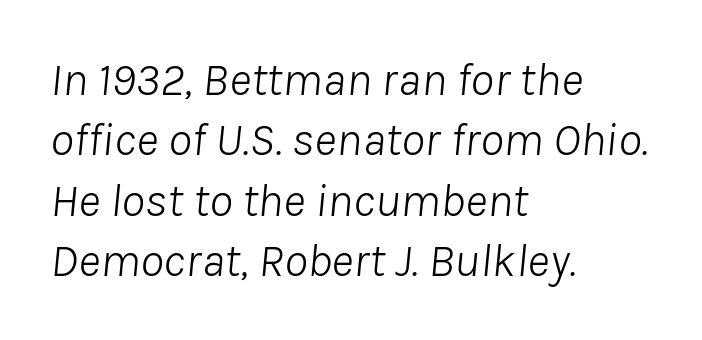
{"italic": "yes", "lean": "right", "slant_degrees": 8, "bold": "no", "weight": "light", "width": "normal", "stroke_contrast": "low", "x_height": "medium", "monospaced": "no", "underline": "no", "align": "left", "line_spacing": "normal", "line_spacing_ratio": 1.26, "letter_spacing": "normal", "letter_spacing_em": 0.0, "glyph_px": 48}
